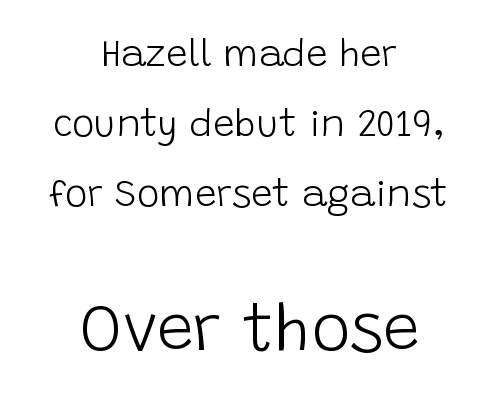
The image shows 66 px light sans-serif type, upright; set centered, line spacing 1.84x, normal letter spacing, not underlined; the second (bottom) block is 1.74x larger; low stroke contrast and a large x-height.
